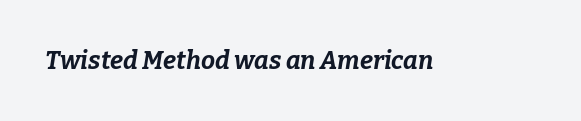
Q: Is the text bold? A: Yes.
Q: Is the text italic (slanted)? A: Yes, it leans right by about 9 degrees.
Q: Is the text underlined? A: No.
Q: Is the spacing between letters normal or unusually wide? A: Normal.
